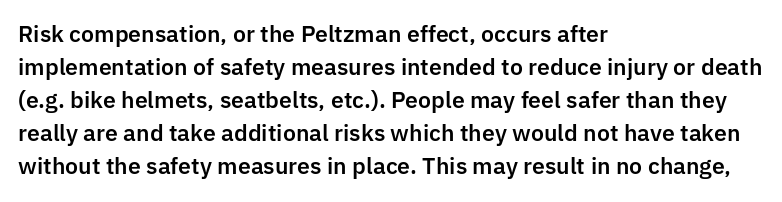
Q: Is the text italic (slanted)? A: No, it is upright.
Q: Is the text underlined? A: No.
Q: How is the paragraph aligned? A: Left-aligned.
Q: Is the spacing between letters normal or unusually wide? A: Normal.
Q: Is the spacing between lines tight, normal or loose? A: Normal.
